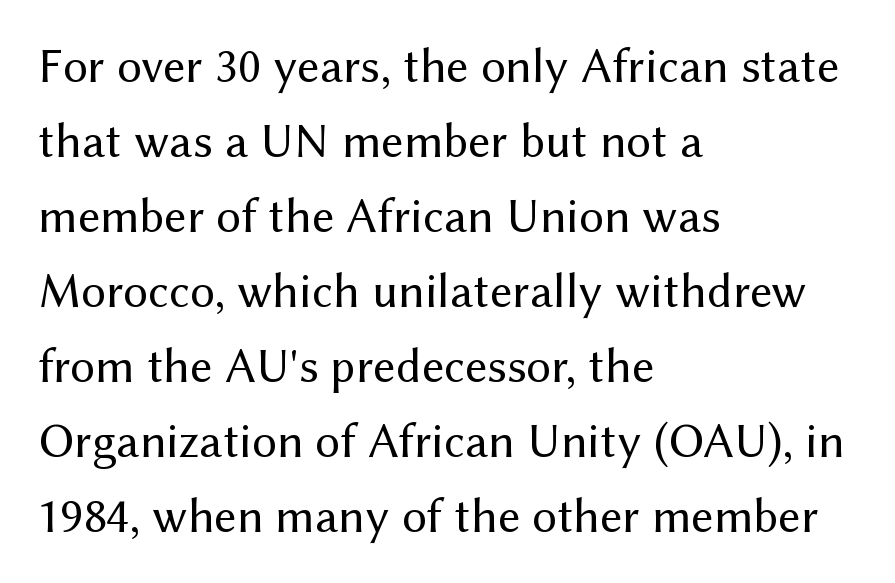
The image shows 49 px regular-weight sans-serif type, upright; set left-aligned, normal line spacing (1.53x), normal letter spacing, not underlined; medium stroke contrast and a medium x-height.
